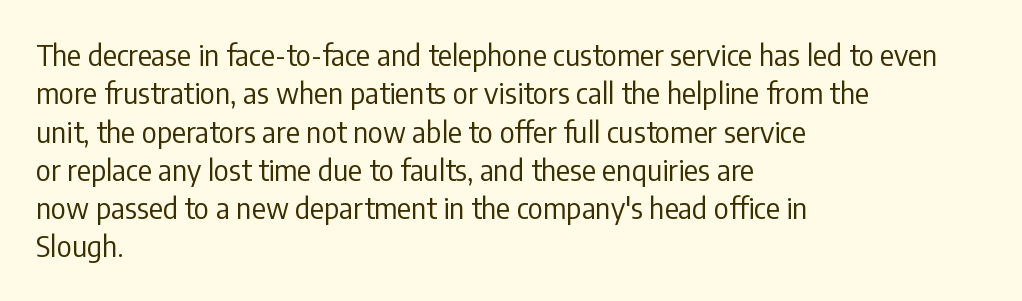
{"serif": "no", "italic": "no", "bold": "no", "weight": "regular", "width": "condensed", "stroke_contrast": "low", "x_height": "medium", "monospaced": "no", "underline": "no", "align": "left", "line_spacing": "normal", "line_spacing_ratio": 1.32, "letter_spacing": "normal", "letter_spacing_em": 0.0, "glyph_px": 29}
